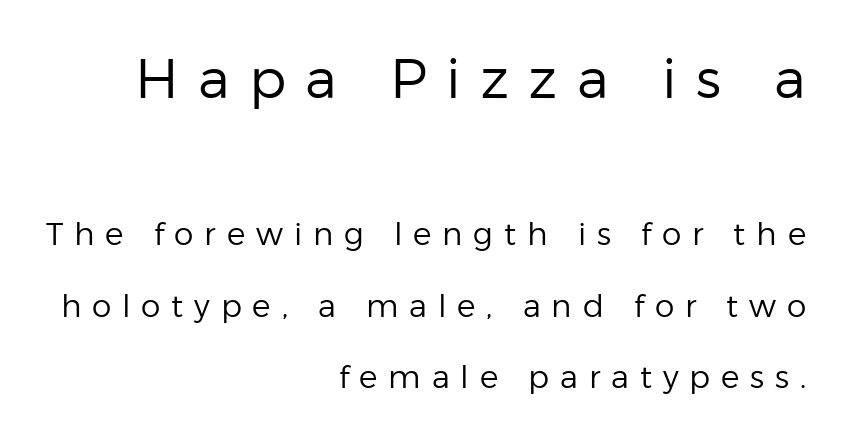
The letters in the upper block stand taller than those in the block below. The passage shown is typed in a proportional face where columns would drift. Visually the block forms a straight wall on the right and a jagged coastline on the left. This rendering employs a face without finishing strokes, i.e., a sans-serif.
